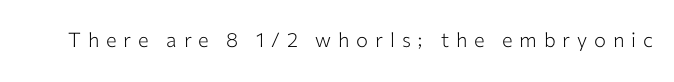
The image shows 20 px text type, upright; set unusually wide letter spacing (+0.34 em), not underlined.
